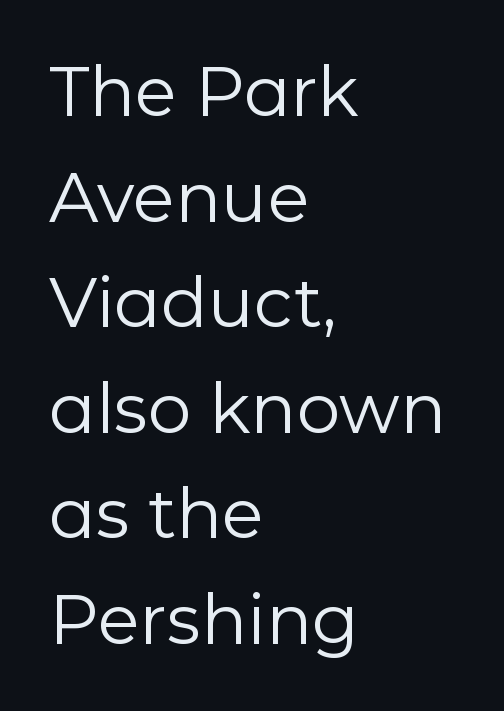
Q: Is the text bold? A: No.
Q: Is the text italic (slanted)? A: No, it is upright.
Q: Is the typeface a serif or a sans-serif typeface? A: Sans-serif.
Q: Is the text underlined? A: No.
Q: How is the paragraph aligned? A: Left-aligned.
Q: Is the spacing between letters normal or unusually wide? A: Normal.
Q: Is the spacing between lines tight, normal or loose? A: Normal.
Q: Width (condensed, normal, or wide)? A: Normal.
Q: Stroke contrast? A: Low.
Q: x-height? A: Medium.
Q: Monospaced? A: No.
